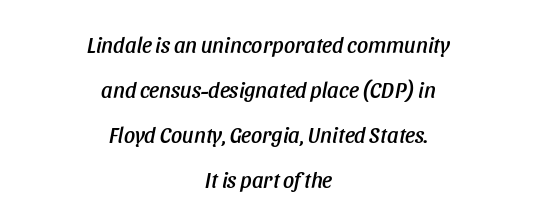
Q: Is the text italic (slanted)? A: Yes, it leans right by about 11 degrees.
Q: Is the text underlined? A: No.
Q: How is the paragraph aligned? A: Centered.
Q: Is the spacing between letters normal or unusually wide? A: Normal.
Q: Is the spacing between lines tight, normal or loose? A: Loose.
